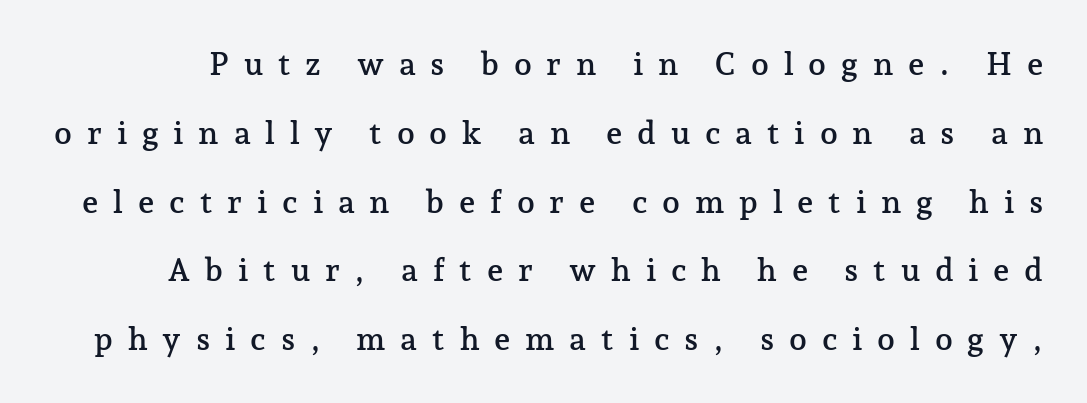
Q: Is the text italic (slanted)? A: No, it is upright.
Q: Is the typeface a serif or a sans-serif typeface? A: Serif.
Q: Is the text underlined? A: No.
Q: Is the spacing between letters normal or unusually wide? A: Unusually wide.
Q: Is the spacing between lines tight, normal or loose? A: Loose.
Q: Width (condensed, normal, or wide)? A: Normal.
Q: Stroke contrast? A: Low.
Q: x-height? A: Medium.
Q: Monospaced? A: No.
